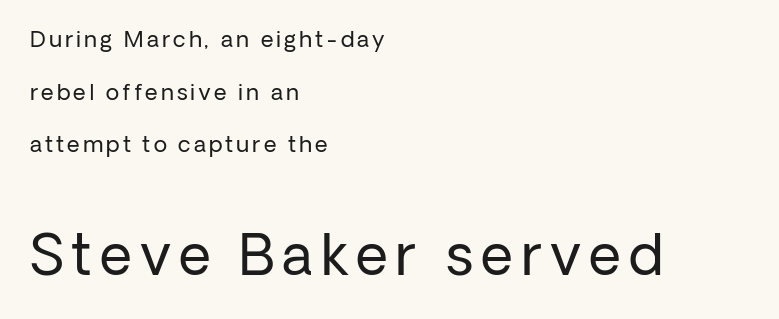
Q: Is the text bold? A: No.
Q: Is the text italic (slanted)? A: No, it is upright.
Q: Is the typeface a serif or a sans-serif typeface? A: Sans-serif.
Q: Is the text underlined? A: No.
Q: How is the paragraph aligned? A: Left-aligned.
Q: Is the spacing between lines tight, normal or loose? A: Loose.
Q: Which block of text is set in a larger size, the first (top) or the second (bottom)? A: The second (bottom) one.
Q: Width (condensed, normal, or wide)? A: Normal.
Q: Stroke contrast? A: Low.
Q: x-height? A: Medium.
Q: Monospaced? A: No.
